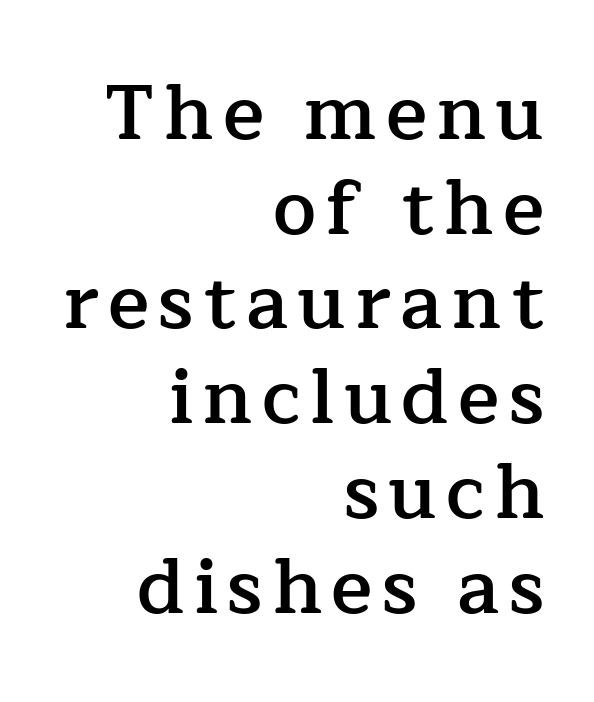
{"serif": "yes", "italic": "no", "bold": "semi", "weight": "semibold", "width": "normal", "stroke_contrast": "low", "x_height": "medium", "monospaced": "no", "underline": "no", "align": "right", "line_spacing_ratio": 1.23, "glyph_px": 77}
